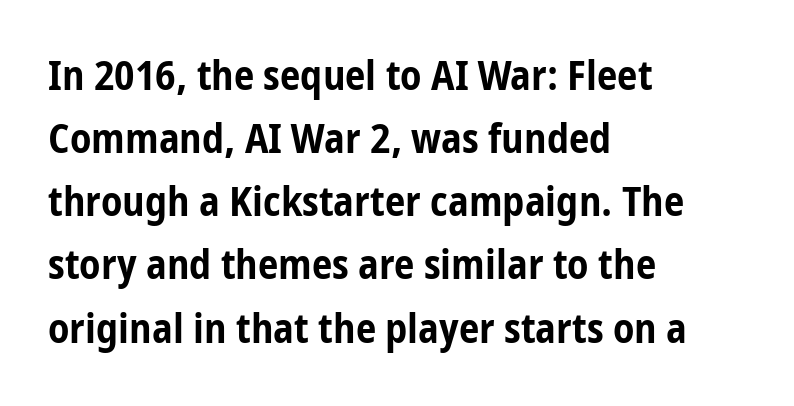
Each letter keeps its own natural width here, so spacing adapts to shape. You'd pick this weight for a headline — it's a proper bold. The lettering stays uniformly vertical, giving the passage a roman look. Quick note: underline off.
